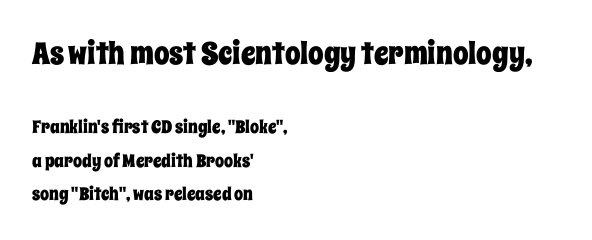
Q: Is the text italic (slanted)? A: No, it is upright.
Q: Is the text underlined? A: No.
Q: How is the paragraph aligned? A: Left-aligned.
Q: Is the spacing between letters normal or unusually wide? A: Normal.
Q: Which block of text is set in a larger size, the first (top) or the second (bottom)? A: The first (top) one.
Q: Width (condensed, normal, or wide)? A: Condensed.
Q: Stroke contrast? A: Low.
Q: x-height? A: Large.
Q: Monospaced? A: No.
